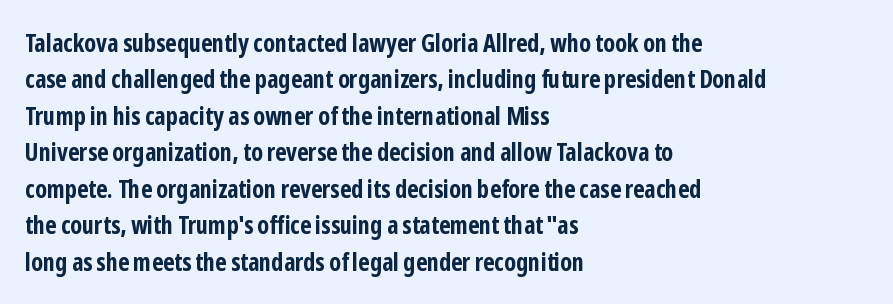
The letters are bold, with thick, heavy strokes. If you measured baseline to baseline, you'd find a middling distance. Posture: straight, roman, zero tilt. No word sits above an underline.
